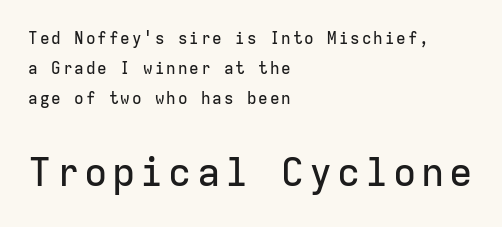
The image shows 39 px sans-serif type, upright, monospaced; set left-aligned, line spacing 1.86x, not underlined; the second (bottom) block is 2.44x larger; low stroke contrast and a medium x-height.
